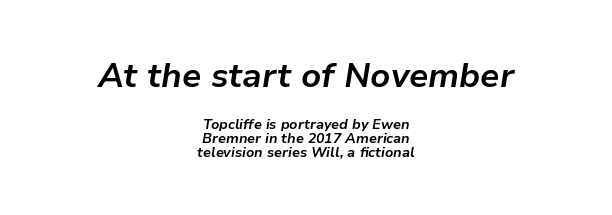
Successive baselines arrive quickly, one right under another. Underlining? Definitely not there. Both edges are ragged and mirror each other, which tells us the setting is centered. Reading top to bottom, the characters get smaller at the block break. In terms of posture, this sample is oblique. The passage shown has conventional tracking throughout.
